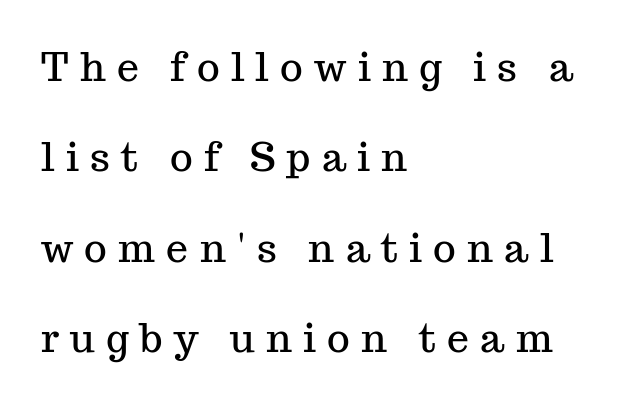
{"serif": "yes", "italic": "no", "width": "normal", "stroke_contrast": "medium", "x_height": "medium", "monospaced": "no", "underline": "no", "align": "left", "line_spacing": "loose", "line_spacing_ratio": 2.32, "letter_spacing": "wide", "letter_spacing_em": 0.29, "glyph_px": 39}
